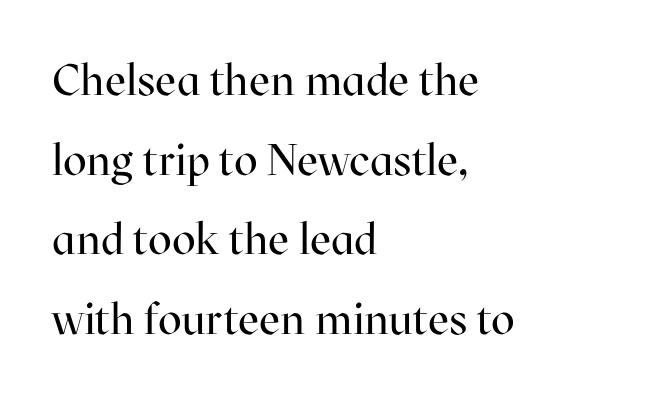
The weight would be labelled regular, book, light, or lighter still. Leftover space on each line is placed entirely after the last word. Vertical strokes here are truly vertical. Rule under the text: the space is simply empty. To sum up the face: it has serifs.
